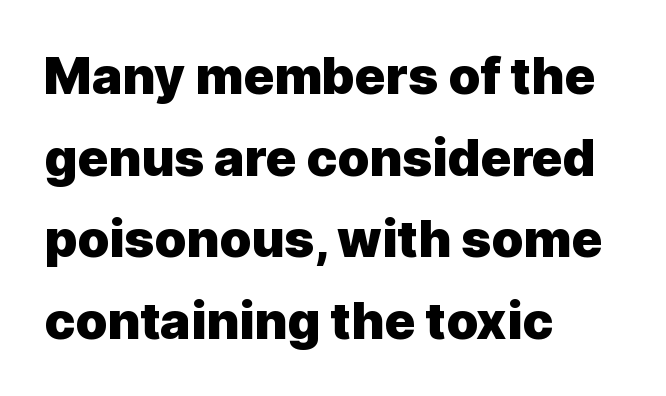
{"serif": "no", "italic": "no", "bold": "yes", "weight": "heavy", "width": "normal", "x_height": "medium", "monospaced": "no", "underline": "no", "align": "left", "line_spacing": "normal", "line_spacing_ratio": 1.6, "letter_spacing": "normal", "letter_spacing_em": 0.0, "glyph_px": 51}
